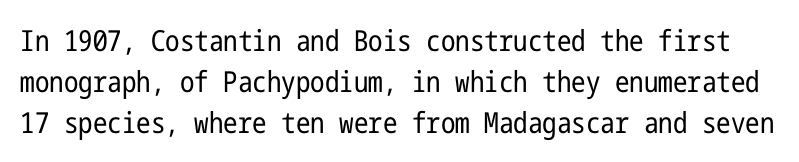
Vertical spacing — default. These glyphs show unthickened strokes, regular width or finer. Descender tails drop into unmarked territory. Does the lettering tilt? It doesn't — this is upright. Nobody touched the tracking dial on this one.
